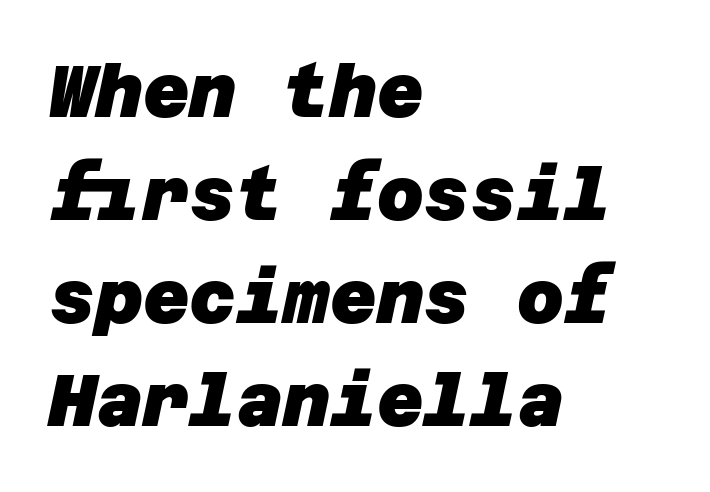
Nothing sits at the stroke ends, so this counts as sans-serif. This sample keeps an unexceptional amount of space between lines. The lines are quadded left. Strokes here are thick enough to call this a true bold. Compared with typical body copy, the letter spacing here is the same.
